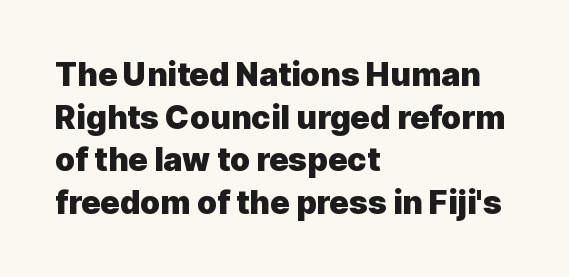
The passage shown is typeset with a sans-serif family. You could not count columns in this text — the font is proportionally spaced. A normal amount of white space separates one row of letters from the next. These lines keep a tight, regular rhythm from letter to letter. Is the block centered? No — it sits flush against the left margin.
